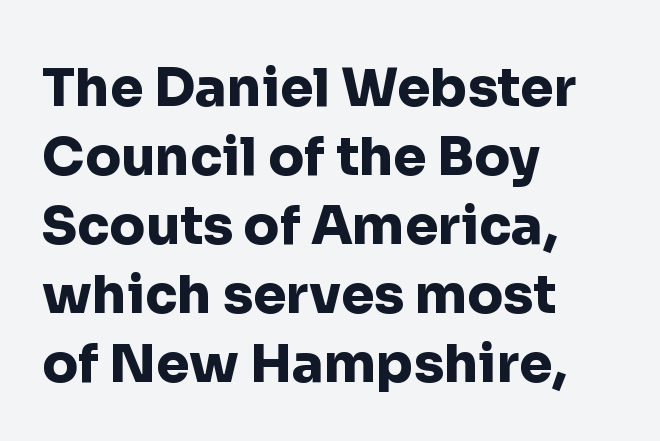
{"serif": "no", "italic": "no", "bold": "yes", "weight": "heavy", "width": "normal", "stroke_contrast": "low", "x_height": "medium", "monospaced": "no", "underline": "no", "align": "left", "line_spacing": "normal", "line_spacing_ratio": 1.3, "letter_spacing": "normal", "letter_spacing_em": 0.0, "glyph_px": 53}
